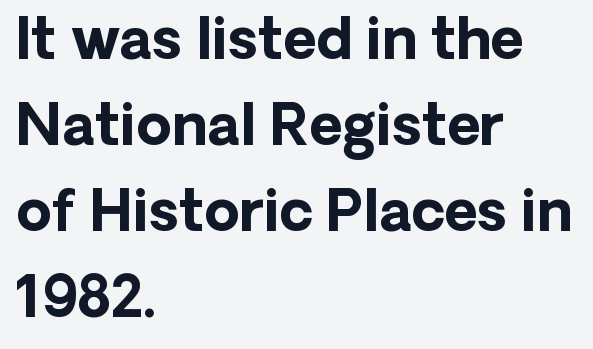
The image shows 57 px bold sans-serif type, upright; set left-aligned, normal line spacing (1.51x), normal letter spacing, not underlined; low stroke contrast and a medium x-height.
